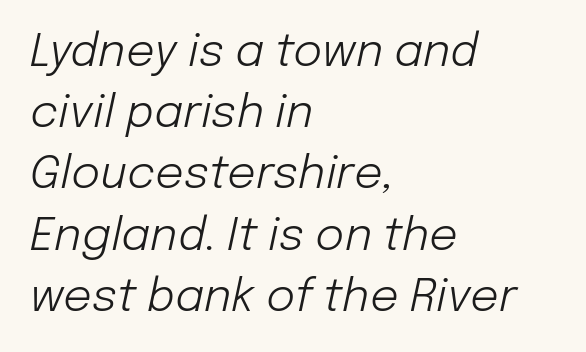
Q: Is the text bold? A: No.
Q: Is the text italic (slanted)? A: Yes, it leans right by about 12 degrees.
Q: Is the text underlined? A: No.
Q: How is the paragraph aligned? A: Left-aligned.
Q: Is the spacing between letters normal or unusually wide? A: Normal.
Q: Is the spacing between lines tight, normal or loose? A: Normal.
Q: Width (condensed, normal, or wide)? A: Normal.
Q: Stroke contrast? A: Low.
Q: x-height? A: Medium.
Q: Monospaced? A: No.
